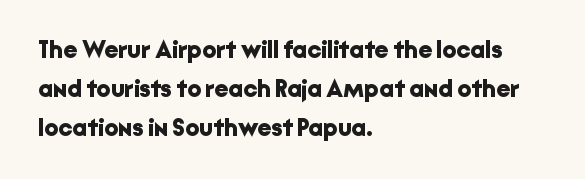
{"italic": "no", "bold": "yes", "underline": "no", "align": "left", "line_spacing": "normal", "line_spacing_ratio": 1.56, "letter_spacing": "normal", "letter_spacing_em": 0.0, "glyph_px": 25}
